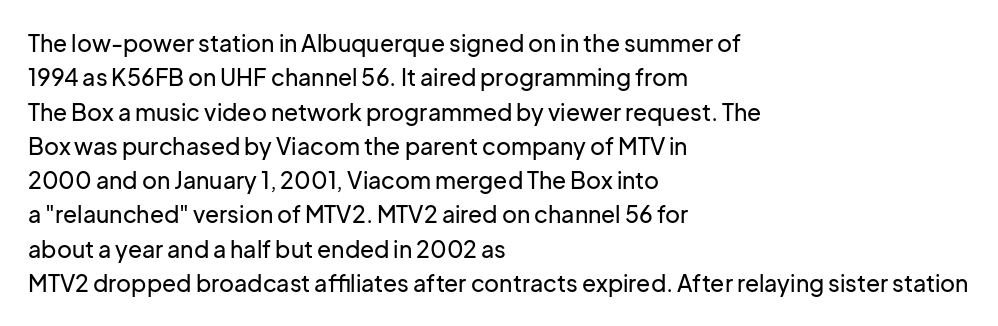
Q: Is the text italic (slanted)? A: No, it is upright.
Q: Is the text underlined? A: No.
Q: How is the paragraph aligned? A: Left-aligned.
Q: Is the spacing between letters normal or unusually wide? A: Normal.
Q: Is the spacing between lines tight, normal or loose? A: Normal.
